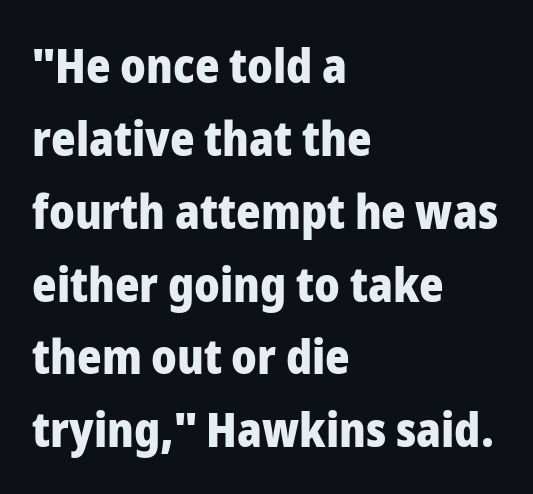
The image shows 47 px heavy sans-serif type, upright; set left-aligned, normal line spacing (1.55x), normal letter spacing, not underlined; low stroke contrast and a medium x-height.
